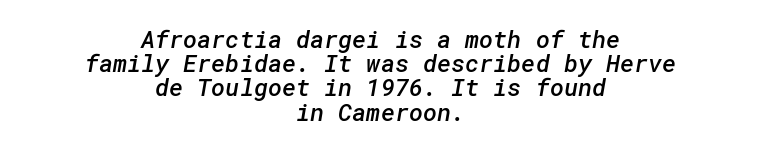
This is moderately heavy type, rendered in semibold. Descenders are the only things crossing below the line. Observe the ordinary spacing: letters are neighbours, not strangers. Interline gaps are noticeably narrow in this sample. Neither beginnings nor endings align; midpoints do.
